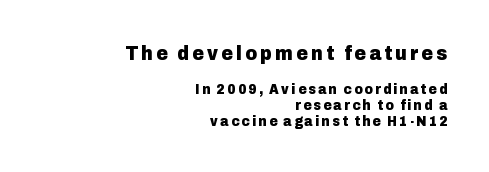
Q: Is the text bold? A: Yes.
Q: Is the text italic (slanted)? A: No, it is upright.
Q: Is the text underlined? A: No.
Q: How is the paragraph aligned? A: Right-aligned.
Q: Is the spacing between lines tight, normal or loose? A: Tight.
Q: Which block of text is set in a larger size, the first (top) or the second (bottom)? A: The first (top) one.
